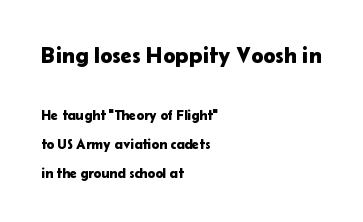
Q: Is the text italic (slanted)? A: No, it is upright.
Q: Is the text underlined? A: No.
Q: How is the paragraph aligned? A: Left-aligned.
Q: Is the spacing between letters normal or unusually wide? A: Normal.
Q: Is the spacing between lines tight, normal or loose? A: Loose.
Q: Which block of text is set in a larger size, the first (top) or the second (bottom)? A: The first (top) one.
